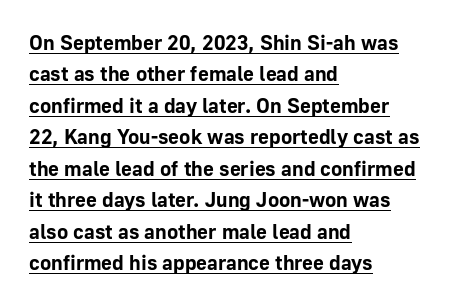
The image shows 21 px bold type, upright; set left-aligned, normal line spacing (1.5x), normal letter spacing, underlined.
